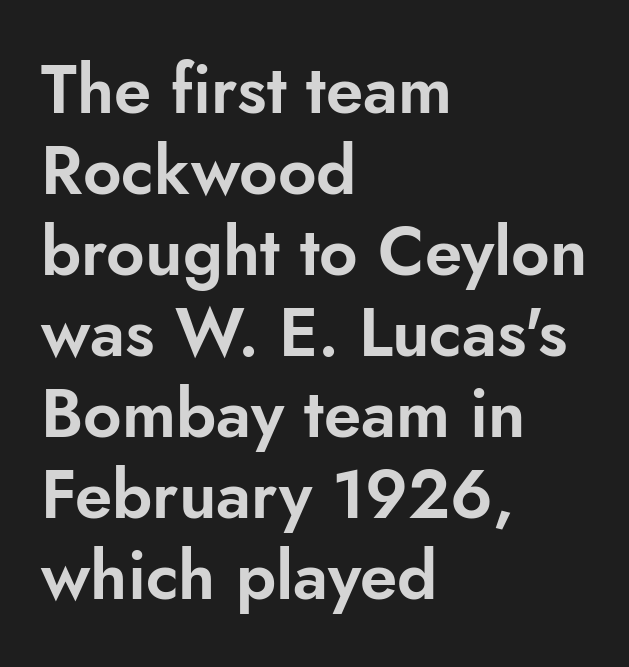
These lines are set flush left with a ragged right edge. Plain, unruled lines of type. The passage shown has conventional tracking throughout. The face used here is proportionally spaced, like ordinary book or web type.
